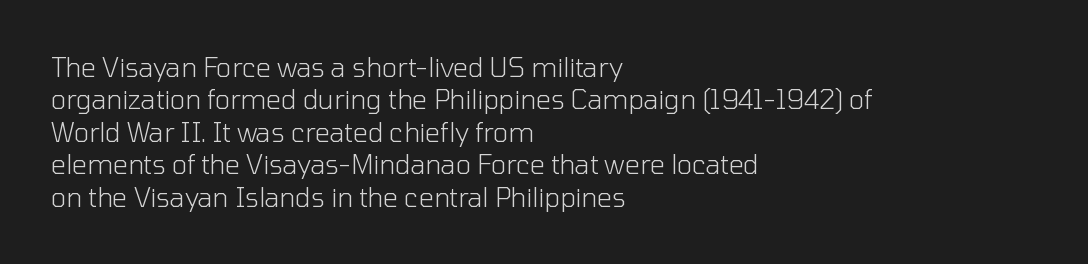
Q: Is the text bold? A: No.
Q: Is the text italic (slanted)? A: No, it is upright.
Q: Is the text underlined? A: No.
Q: How is the paragraph aligned? A: Left-aligned.
Q: Is the spacing between letters normal or unusually wide? A: Normal.
Q: Is the spacing between lines tight, normal or loose? A: Normal.
